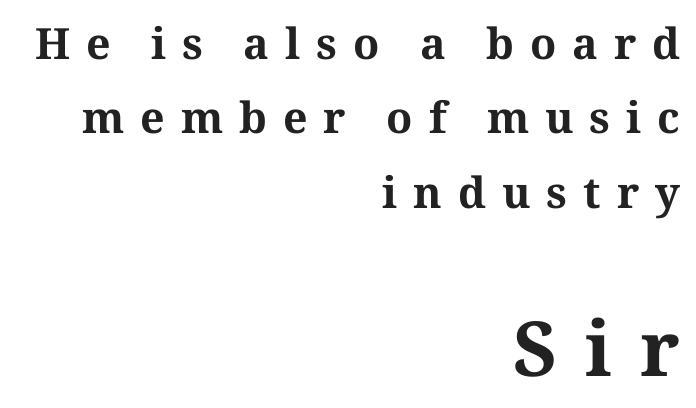
Tracking value appears strongly positive — letters spread wide. Compare the two chunks: the lower has the greater cap height. Notice how the stems are strictly vertical — no italics here. Look at the bottom of the vertical strokes: they flare into serifs here.
